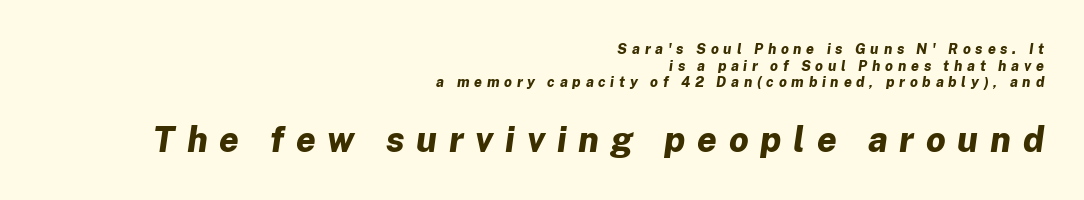
Q: Is the text bold? A: Yes.
Q: Is the text italic (slanted)? A: Yes, it leans right by about 8 degrees.
Q: Is the text underlined? A: No.
Q: How is the paragraph aligned? A: Right-aligned.
Q: Is the spacing between letters normal or unusually wide? A: Unusually wide.
Q: Which block of text is set in a larger size, the first (top) or the second (bottom)? A: The second (bottom) one.
Q: Width (condensed, normal, or wide)? A: Normal.
Q: Stroke contrast? A: Low.
Q: x-height? A: Medium.
Q: Monospaced? A: No.
